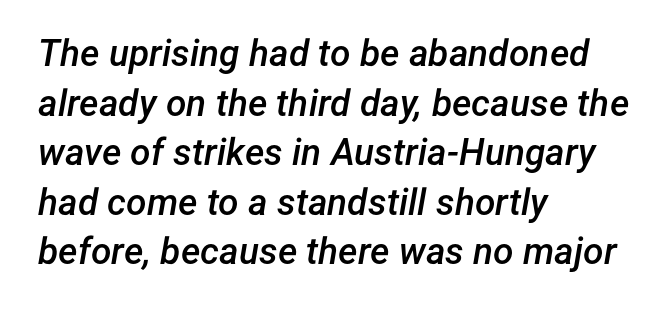
Is the block centered? No — it sits flush against the left margin. The rendering uses natural spacing where letterforms have individual widths. The line-height multiplier appears to be the usual default. Underlining? Definitely not there.
